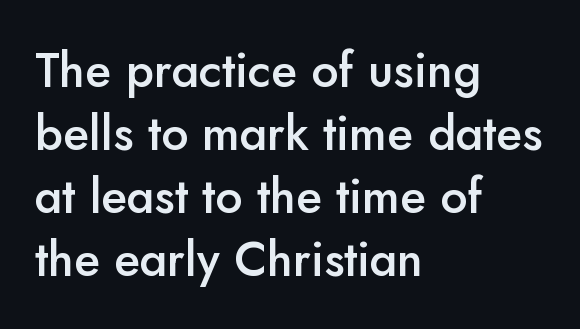
Q: Is the text bold? A: Semi-bold.
Q: Is the text italic (slanted)? A: No, it is upright.
Q: Is the typeface a serif or a sans-serif typeface? A: Sans-serif.
Q: Is the text underlined? A: No.
Q: How is the paragraph aligned? A: Left-aligned.
Q: Is the spacing between letters normal or unusually wide? A: Normal.
Q: Is the spacing between lines tight, normal or loose? A: Normal.
Q: Width (condensed, normal, or wide)? A: Normal.
Q: Stroke contrast? A: Low.
Q: x-height? A: Small.
Q: Monospaced? A: No.
